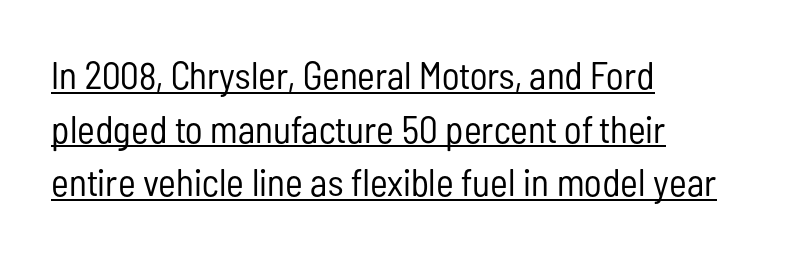
{"serif": "no", "italic": "no", "bold": "no", "weight": "regular", "width": "condensed", "stroke_contrast": "low", "x_height": "medium", "monospaced": "no", "underline": "yes", "align": "left", "line_spacing": "normal", "line_spacing_ratio": 1.41, "letter_spacing": "normal", "letter_spacing_em": 0.0, "glyph_px": 38}
